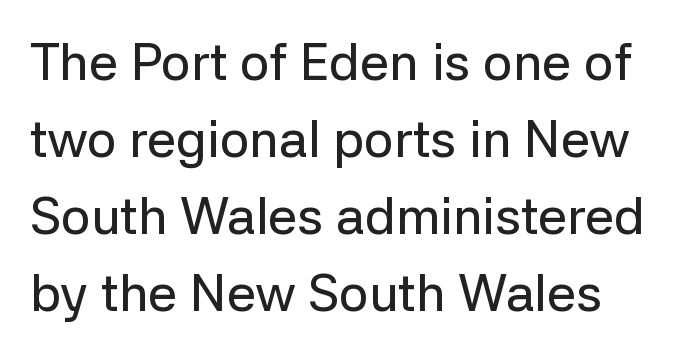
The image shows 52 px sans-serif type, upright; set normal line spacing (1.48x), normal letter spacing, not underlined; low stroke contrast and a medium x-height.
